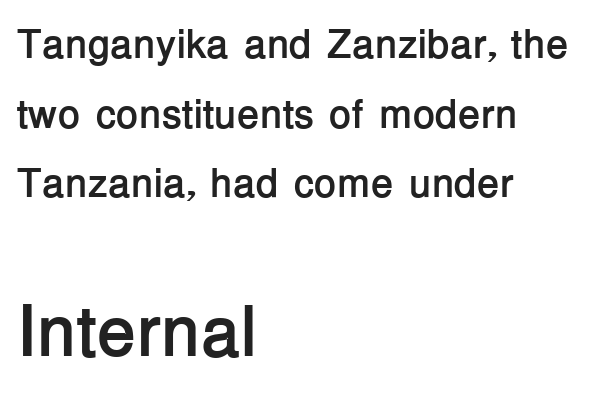
A typesetter would call this proportional, since set widths differ per character. The vertical gap from one line to the next is medium. Two sizes are in play, and the larger belongs to the second block. As a designer I'd log this as weight 700, bold. A typesetter would label this face a sans. Quick note: not italic, upright.
